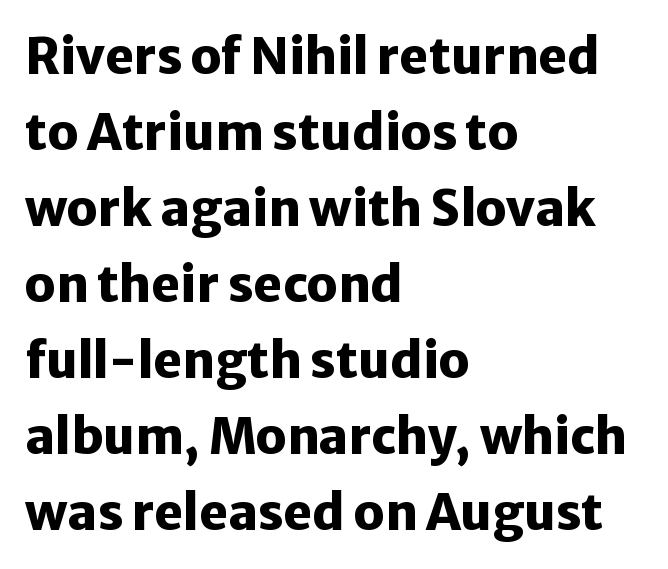
{"serif": "no", "italic": "no", "bold": "yes", "weight": "heavy", "width": "normal", "stroke_contrast": "low", "x_height": "medium", "monospaced": "no", "underline": "no", "align": "left", "line_spacing": "normal", "line_spacing_ratio": 1.55, "letter_spacing": "normal", "letter_spacing_em": 0.0, "glyph_px": 49}
